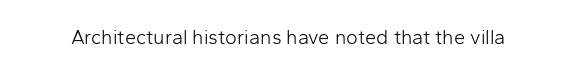
Posture: upright roman. Short note: letters normally spaced. The weight would be labelled regular, book, light, or lighter still. Lines of text with bare space underneath.
